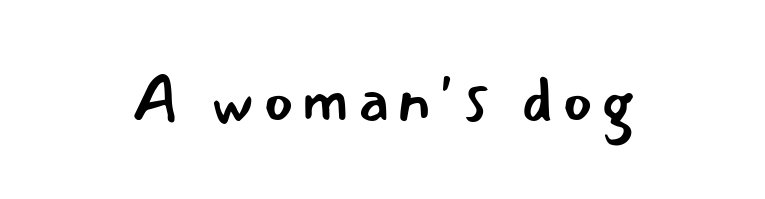
{"serif": "no", "italic": "no", "bold": "no", "weight": "regular", "width": "normal", "stroke_contrast": "low", "x_height": "small", "monospaced": "no", "underline": "no", "align": "center", "glyph_px": 66}
